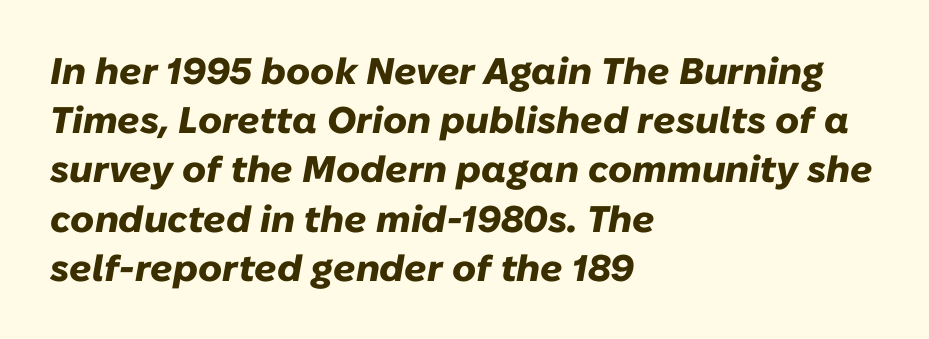
Style check: oblique. Whoever set this chose a conventional vertical rhythm. The rendering uses natural spacing where letterforms have individual widths. The specimen omits any rule beneath the text block's lines.
